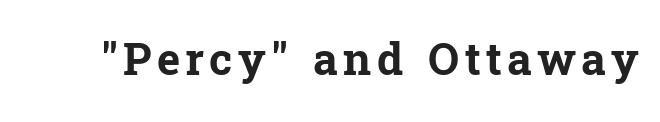
The image shows 44 px bold serif type, upright; set not underlined; low stroke contrast and a medium x-height.
